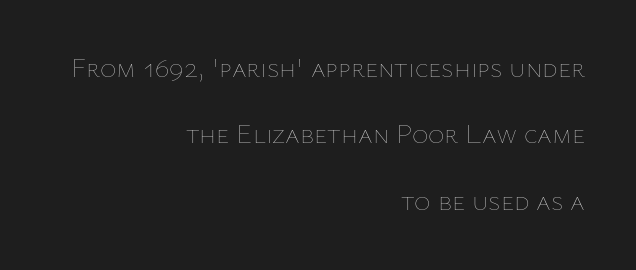
Q: Is the text bold? A: No.
Q: Is the text italic (slanted)? A: No, it is upright.
Q: Is the text underlined? A: No.
Q: How is the paragraph aligned? A: Right-aligned.
Q: Is the spacing between letters normal or unusually wide? A: Normal.
Q: Is the spacing between lines tight, normal or loose? A: Loose.
Q: Width (condensed, normal, or wide)? A: Normal.
Q: Stroke contrast? A: Low.
Q: x-height? A: Medium.
Q: Monospaced? A: No.
